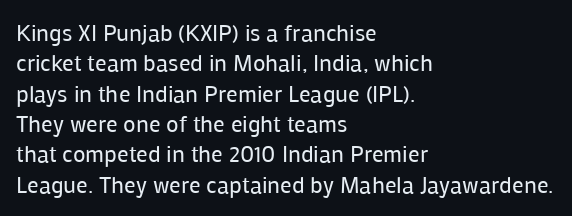
The image shows 23 px text type, upright; set left-aligned, normal line spacing (1.32x), normal letter spacing, not underlined.
